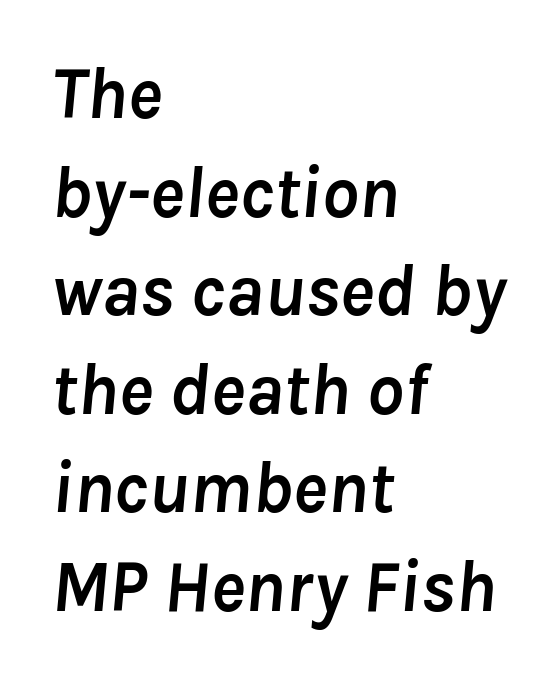
{"italic": "yes", "lean": "right", "slant_degrees": 8, "bold": "yes", "weight": "semibold", "width": "normal", "stroke_contrast": "low", "x_height": "medium", "monospaced": "no", "underline": "no", "align": "left", "line_spacing": "normal", "line_spacing_ratio": 1.35, "letter_spacing": "normal", "letter_spacing_em": 0.0, "glyph_px": 73}
